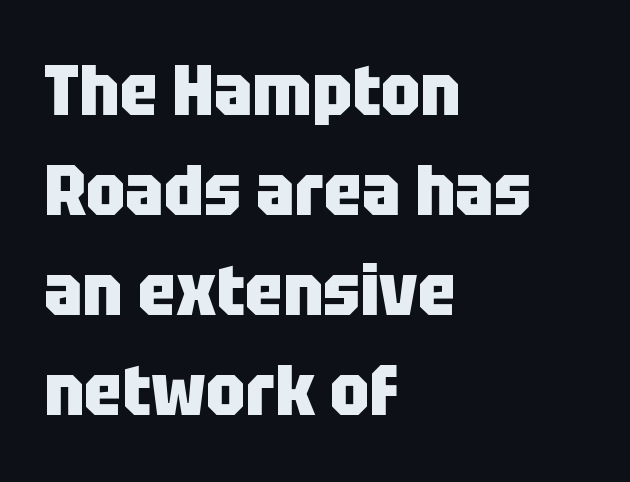
Q: Is the text bold? A: Yes.
Q: Is the text italic (slanted)? A: No, it is upright.
Q: Is the typeface a serif or a sans-serif typeface? A: Sans-serif.
Q: Is the text underlined? A: No.
Q: How is the paragraph aligned? A: Left-aligned.
Q: Is the spacing between letters normal or unusually wide? A: Normal.
Q: Is the spacing between lines tight, normal or loose? A: Normal.
Q: Width (condensed, normal, or wide)? A: Condensed.
Q: Stroke contrast? A: Low.
Q: x-height? A: Large.
Q: Monospaced? A: No.
